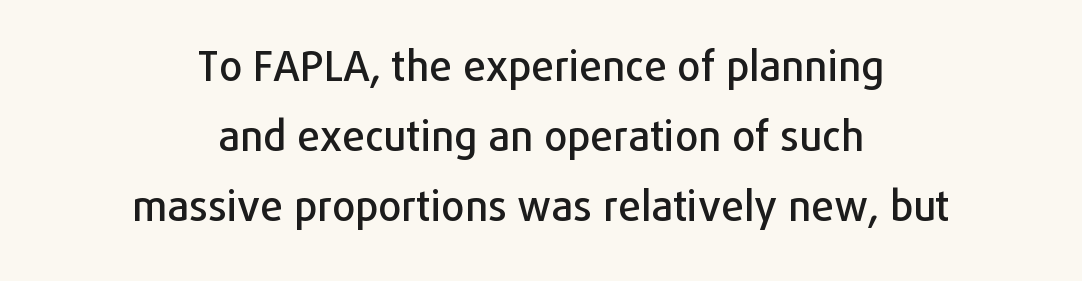
You could not count columns in this text — the font is proportionally spaced. Inter-character spacing is left at the font's built-in metrics. Type without underlining. Is there any slant? The stems are plumb. Short and long lines alike share a common midpoint. No feet cap the strokes, marking this as sans-serif type.
